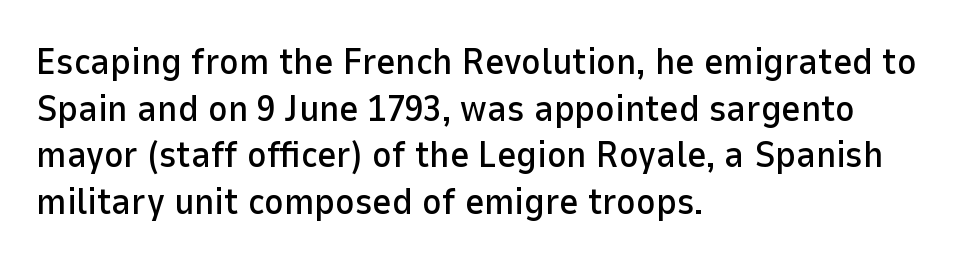
Q: Is the text italic (slanted)? A: No, it is upright.
Q: Is the typeface a serif or a sans-serif typeface? A: Sans-serif.
Q: Is the text underlined? A: No.
Q: How is the paragraph aligned? A: Left-aligned.
Q: Is the spacing between letters normal or unusually wide? A: Normal.
Q: Is the spacing between lines tight, normal or loose? A: Normal.
Q: Width (condensed, normal, or wide)? A: Normal.
Q: Stroke contrast? A: Low.
Q: x-height? A: Medium.
Q: Monospaced? A: No.
